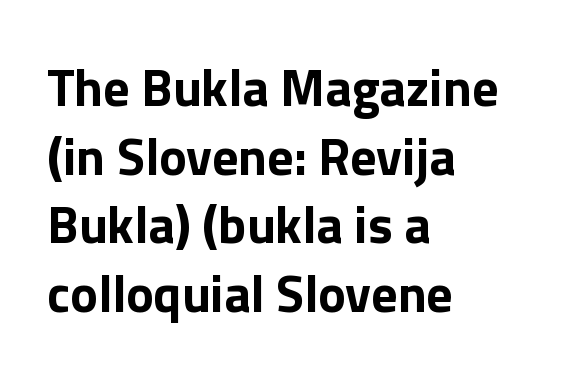
A typesetter would mark this as roman, not italic. Each row of text sits above clean, open space. The face used here has the dense, thick strokes of a bold. Is this a fixed-width face? No — the glyphs have proportional, varying widths. A typesetter would label this face a sans. Teacher's note: observe the even left margin — that is flush-left alignment.
